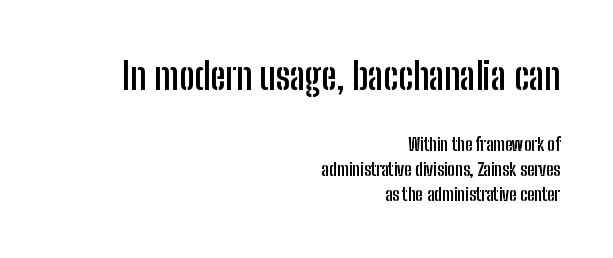
The image shows 37 px semibold, condensed sans-serif type, upright; set right-aligned, normal line spacing (1.37x), normal letter spacing, not underlined; the first (top) block is 2.06x larger; low stroke contrast and a medium x-height.
